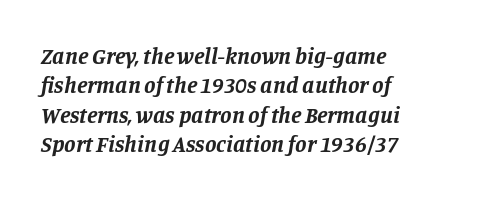
Q: Is the text bold? A: Yes.
Q: Is the text italic (slanted)? A: Yes, it leans right by about 11 degrees.
Q: Is the text underlined? A: No.
Q: How is the paragraph aligned? A: Left-aligned.
Q: Is the spacing between letters normal or unusually wide? A: Normal.
Q: Is the spacing between lines tight, normal or loose? A: Normal.
